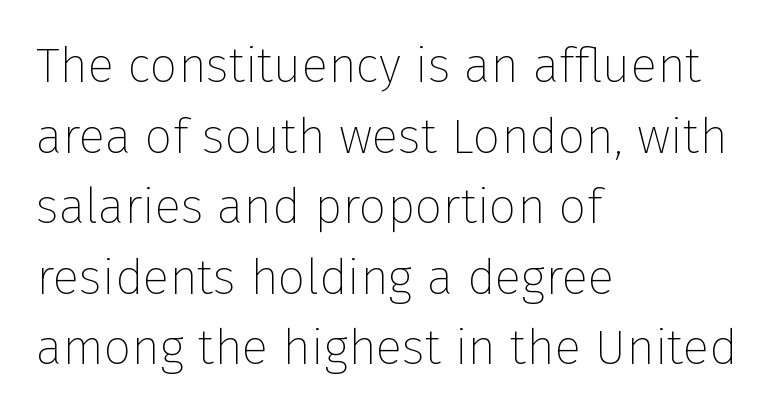
{"serif": "no", "italic": "no", "bold": "no", "weight": "thin", "width": "normal", "stroke_contrast": "low", "x_height": "medium", "monospaced": "no", "underline": "no", "align": "left", "line_spacing": "normal", "line_spacing_ratio": 1.44, "letter_spacing": "normal", "letter_spacing_em": 0.0, "glyph_px": 49}
